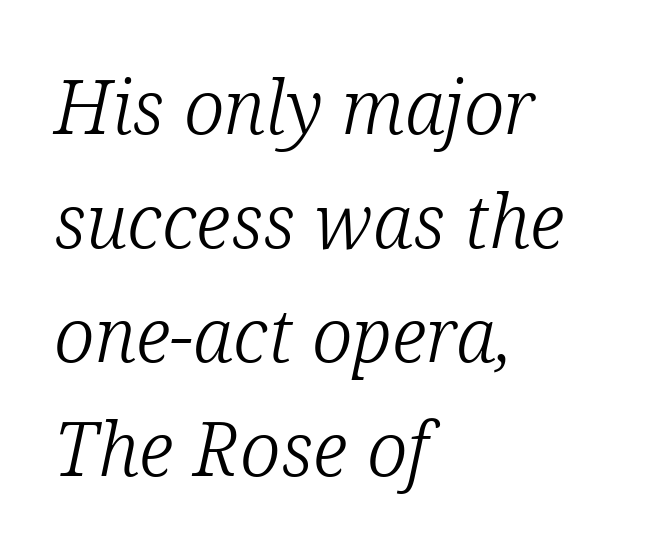
The image shows 74 px light serif type, italic (leaning right); set left-aligned, normal line spacing (1.54x), normal letter spacing, not underlined; low stroke contrast and a medium x-height.
